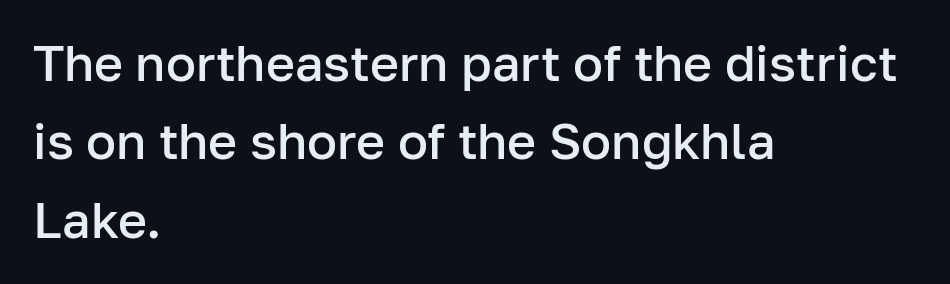
{"serif": "no", "italic": "no", "bold": "semi", "weight": "semibold", "width": "normal", "stroke_contrast": "low", "x_height": "medium", "monospaced": "no", "underline": "no", "align": "left", "line_spacing": "normal", "line_spacing_ratio": 1.57, "letter_spacing": "normal", "letter_spacing_em": 0.0, "glyph_px": 50}
